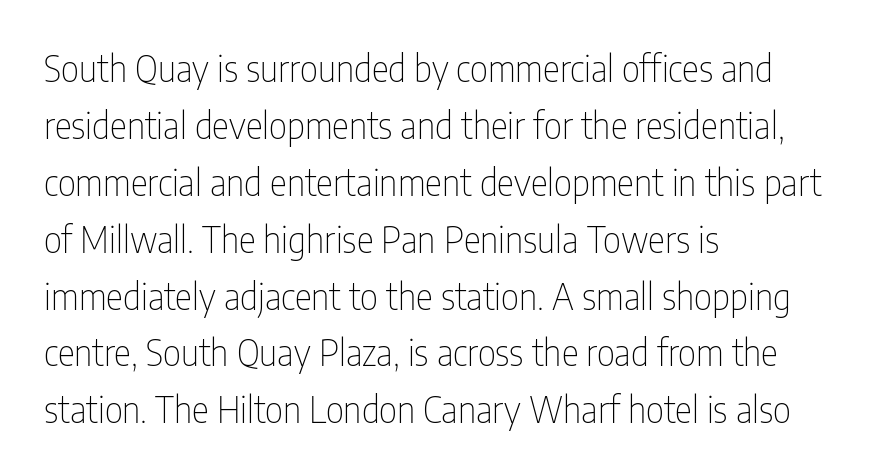
A typesetter would mark this as roman, not italic. Do the characters align in a grid? No, the font is proportional. Is the letter spacing exaggerated? No — it looks like the ordinary default. The passage shown stacks its lines at a standard gap.
